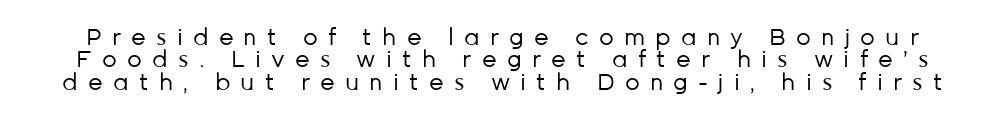
Q: Is the text bold? A: No.
Q: Is the text italic (slanted)? A: No, it is upright.
Q: Is the text underlined? A: No.
Q: Is the spacing between letters normal or unusually wide? A: Unusually wide.
Q: Is the spacing between lines tight, normal or loose? A: Tight.
